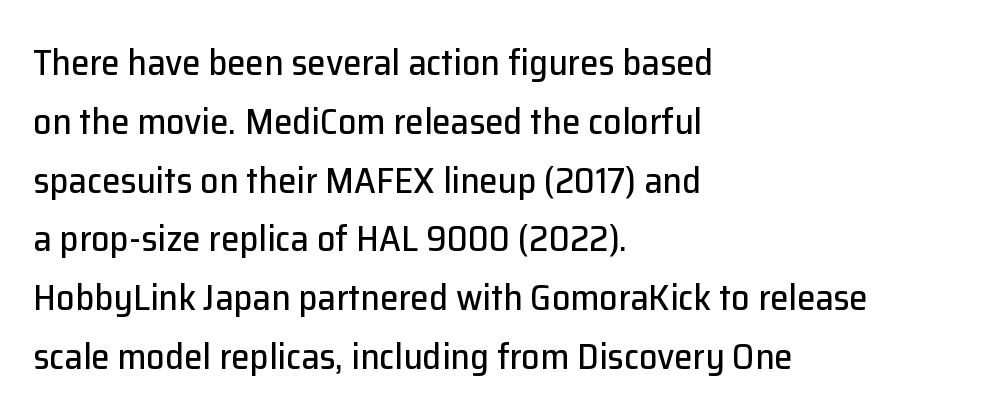
Typographically, this falls in the sans-serif category. Underlining? Definitely not there. The letters advance in unequal steps, a hallmark of proportional type. Designer's note — italics off, roman on. Each line starts at the same left margin while the right side varies.
